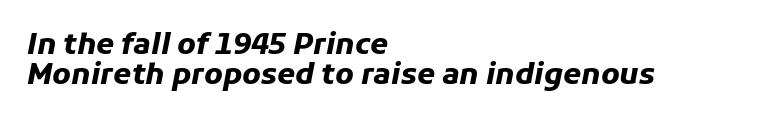
On the weight axis this lands at bold, roughly 700. A typesetter would call this proportional, since set widths differ per character. Successive baselines arrive quickly, one right under another. The area under the type is left untouched.
